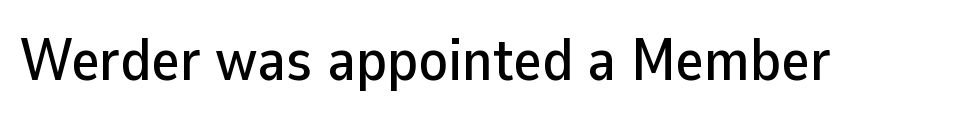
Q: Is the text italic (slanted)? A: No, it is upright.
Q: Is the typeface a serif or a sans-serif typeface? A: Sans-serif.
Q: Is the text underlined? A: No.
Q: Is the spacing between letters normal or unusually wide? A: Normal.
Q: Width (condensed, normal, or wide)? A: Normal.
Q: Stroke contrast? A: Low.
Q: x-height? A: Medium.
Q: Monospaced? A: No.
